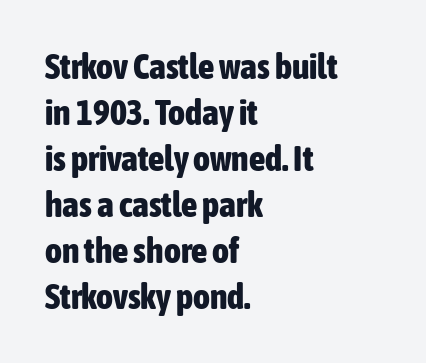
Q: Is the text bold? A: Yes.
Q: Is the text italic (slanted)? A: No, it is upright.
Q: Is the typeface a serif or a sans-serif typeface? A: Sans-serif.
Q: Is the text underlined? A: No.
Q: How is the paragraph aligned? A: Left-aligned.
Q: Is the spacing between letters normal or unusually wide? A: Normal.
Q: Is the spacing between lines tight, normal or loose? A: Normal.
Q: Width (condensed, normal, or wide)? A: Condensed.
Q: Stroke contrast? A: Low.
Q: x-height? A: Medium.
Q: Monospaced? A: No.
